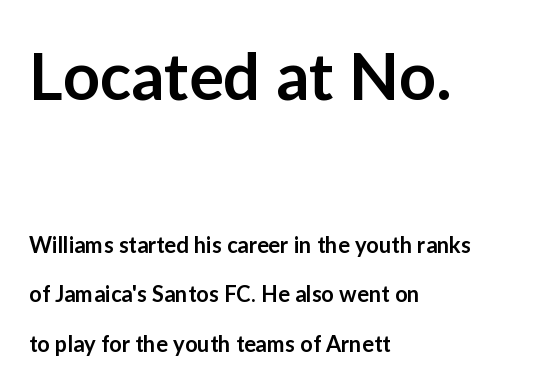
The image shows 65 px semibold sans-serif type, upright; set left-aligned, loose line spacing (2.27x), normal letter spacing, not underlined; the first (top) block is 2.95x larger; low stroke contrast and a medium x-height.
